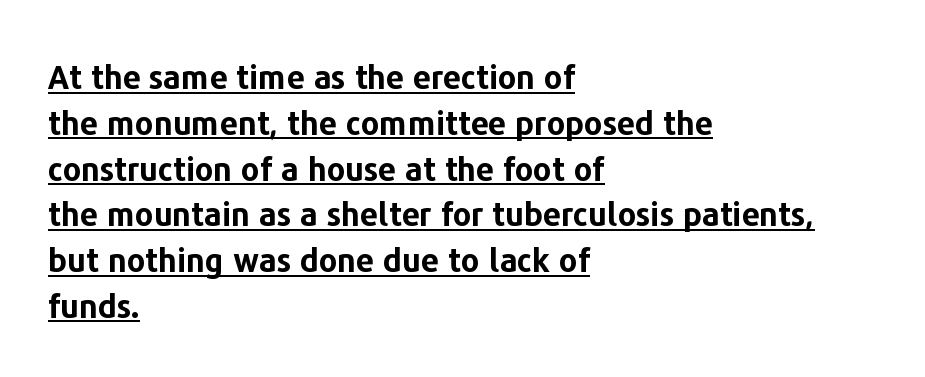
{"serif": "no", "italic": "no", "bold": "yes", "weight": "bold", "width": "normal", "stroke_contrast": "low", "x_height": "medium", "monospaced": "no", "underline": "yes", "align": "left", "line_spacing": "normal", "line_spacing_ratio": 1.43, "letter_spacing": "normal", "letter_spacing_em": 0.0, "glyph_px": 32}
